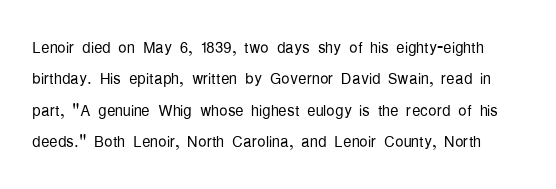
Q: Is the text bold? A: No.
Q: Is the text italic (slanted)? A: No, it is upright.
Q: Is the text underlined? A: No.
Q: Is the spacing between letters normal or unusually wide? A: Normal.
Q: Is the spacing between lines tight, normal or loose? A: Normal.
